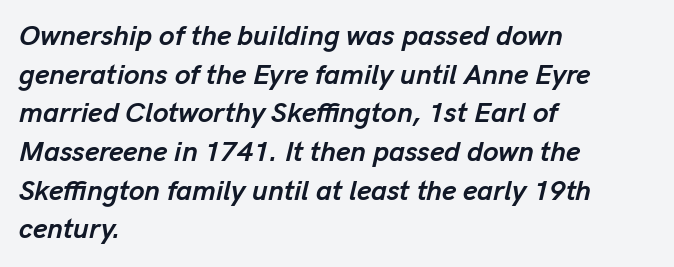
The image shows 28 px semibold type, italic (leaning right); set left-aligned, normal line spacing (1.38x), normal letter spacing, not underlined; low stroke contrast and a medium x-height.
